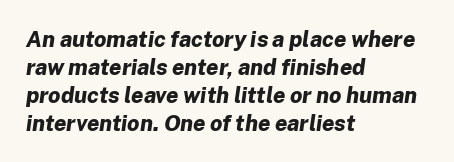
The image shows 22 px bold type, italic (leaning right); set left-aligned, normal line spacing (1.27x), normal letter spacing, not underlined.
